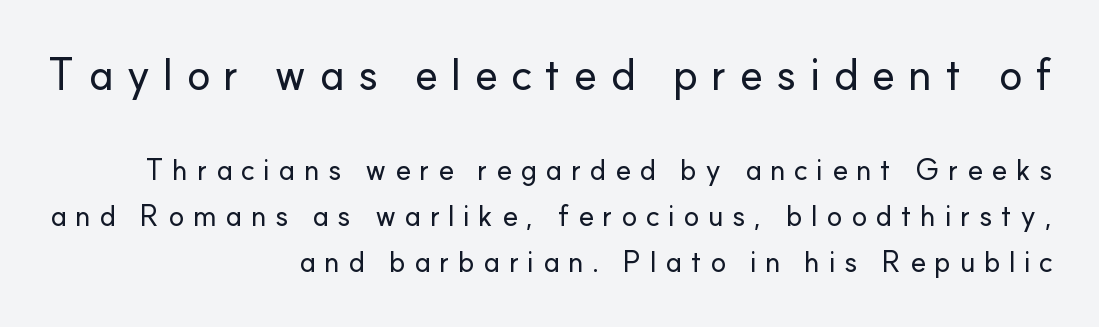
{"serif": "no", "italic": "no", "width": "normal", "stroke_contrast": "low", "x_height": "small", "monospaced": "no", "underline": "no", "align": "right", "line_spacing": "normal", "line_spacing_ratio": 1.59, "letter_spacing": "wide", "letter_spacing_em": 0.29, "larger_block": "first", "size_ratio": 1.52, "glyph_px": 44}
